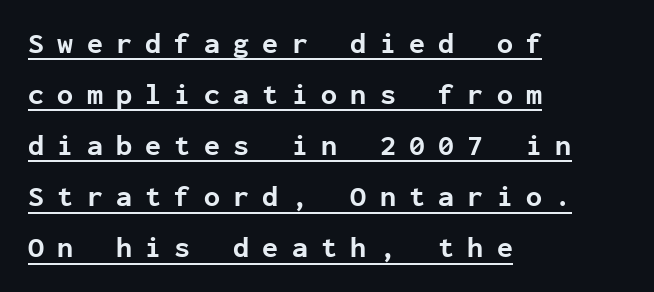
The image shows 29 px bold sans-serif type, upright, monospaced; set left-aligned, line spacing 1.76x, unusually wide letter spacing (+0.46 em), underlined; low stroke contrast and a medium x-height.
